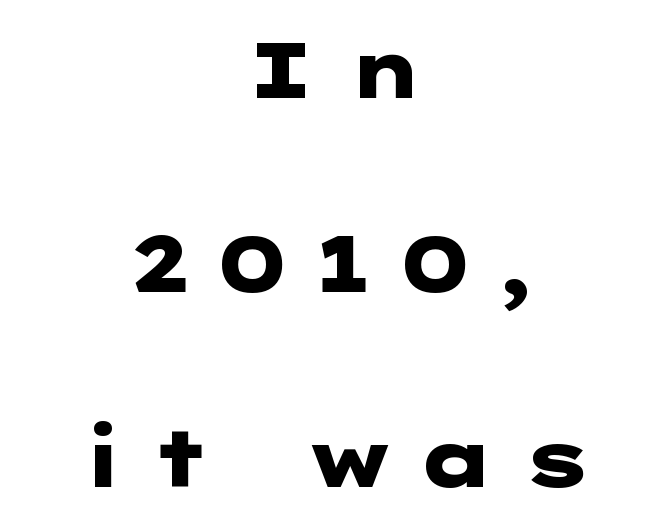
Q: Is the text bold? A: Yes.
Q: Is the text italic (slanted)? A: No, it is upright.
Q: Is the typeface a serif or a sans-serif typeface? A: Sans-serif.
Q: Is the text underlined? A: No.
Q: How is the paragraph aligned? A: Centered.
Q: Is the spacing between letters normal or unusually wide? A: Unusually wide.
Q: Is the spacing between lines tight, normal or loose? A: Loose.
Q: Width (condensed, normal, or wide)? A: Wide.
Q: Stroke contrast? A: Low.
Q: x-height? A: Medium.
